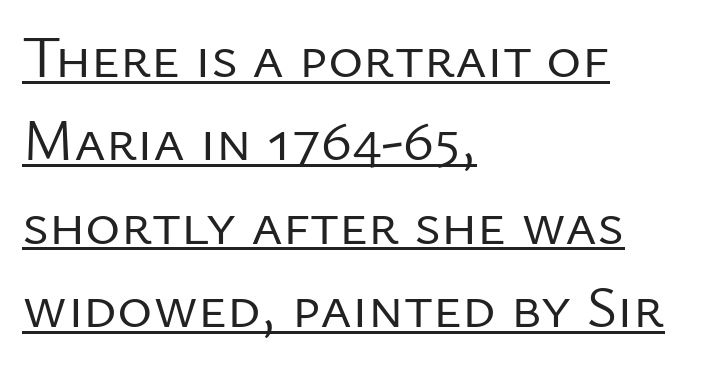
The horizontal fit of the characters is conventional and even. The letters look calm and open, with moderate or lighter stems. The letters stand upright; this is a roman face. The glyphs in this specimen are sans serif.
